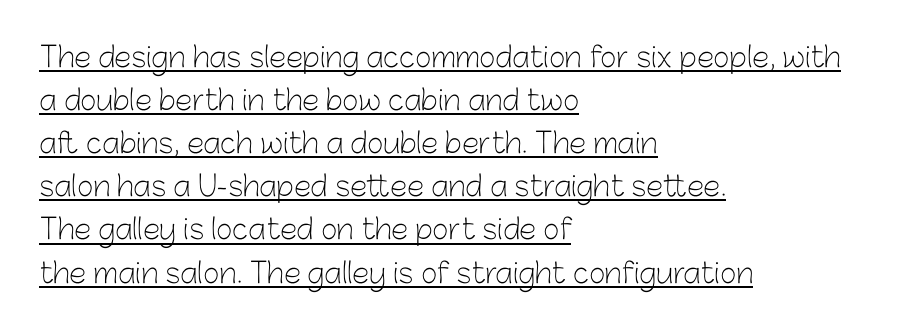
{"serif": "no", "italic": "no", "bold": "no", "weight": "light", "width": "normal", "stroke_contrast": "low", "x_height": "medium", "monospaced": "no", "underline": "yes", "align": "left", "line_spacing": "normal", "line_spacing_ratio": 1.54, "letter_spacing": "normal", "letter_spacing_em": 0.0, "glyph_px": 28}
